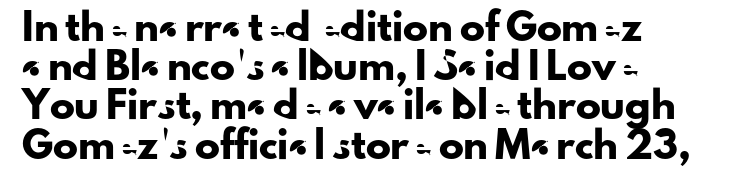
The image shows 25 px text type, upright; set left-aligned, normal line spacing (1.57x), normal letter spacing, not underlined.
